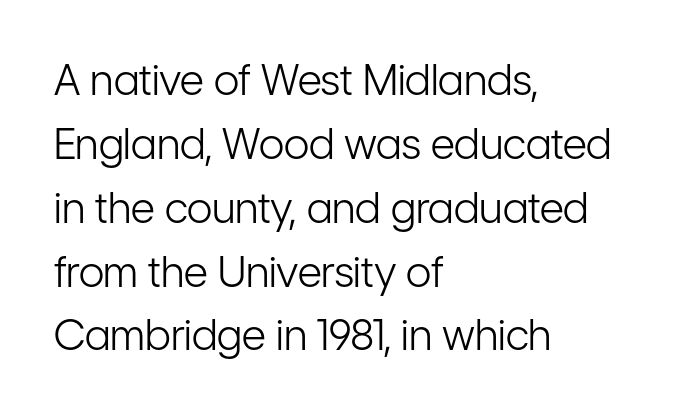
The image shows 42 px light, condensed sans-serif type, upright; set left-aligned, normal line spacing (1.52x), normal letter spacing, not underlined; low stroke contrast and a medium x-height.
